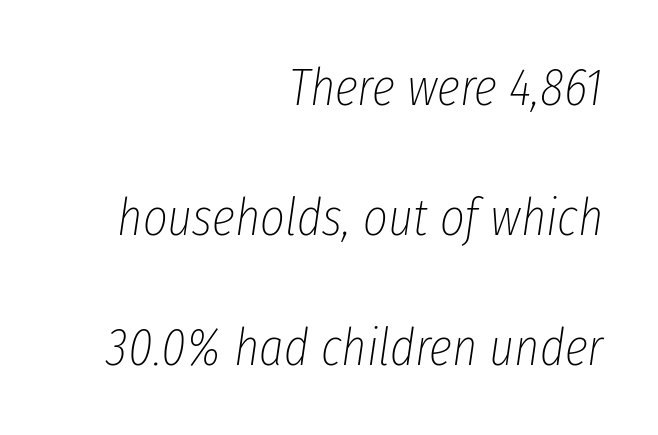
{"italic": "yes", "lean": "right", "slant_degrees": 8, "bold": "no", "weight": "thin", "width": "condensed", "stroke_contrast": "low", "x_height": "medium", "monospaced": "no", "underline": "no", "align": "right", "line_spacing": "loose", "line_spacing_ratio": 2.45, "letter_spacing": "normal", "letter_spacing_em": 0.0, "glyph_px": 53}
